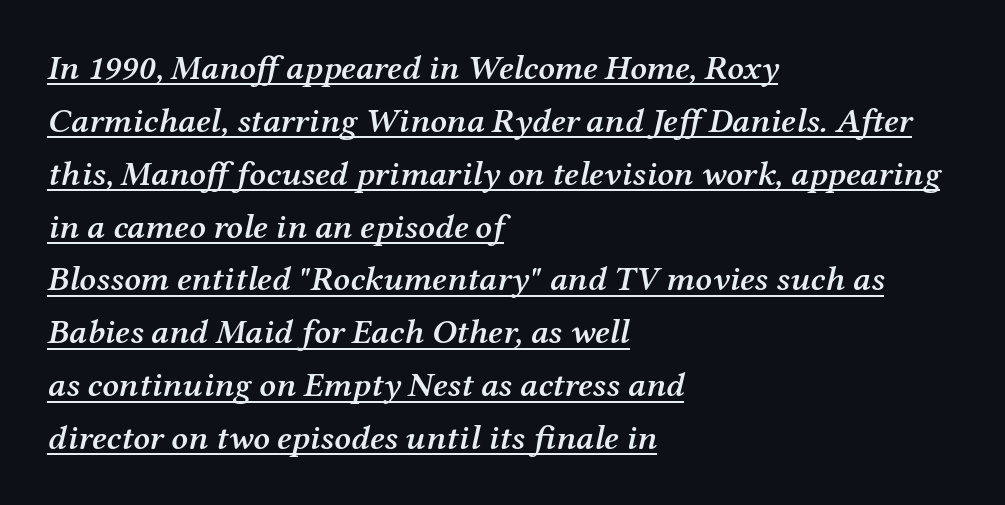
The image shows 35 px semibold serif type, italic (leaning right); set left-aligned, normal line spacing (1.51x), normal letter spacing, underlined; medium stroke contrast and a medium x-height.
